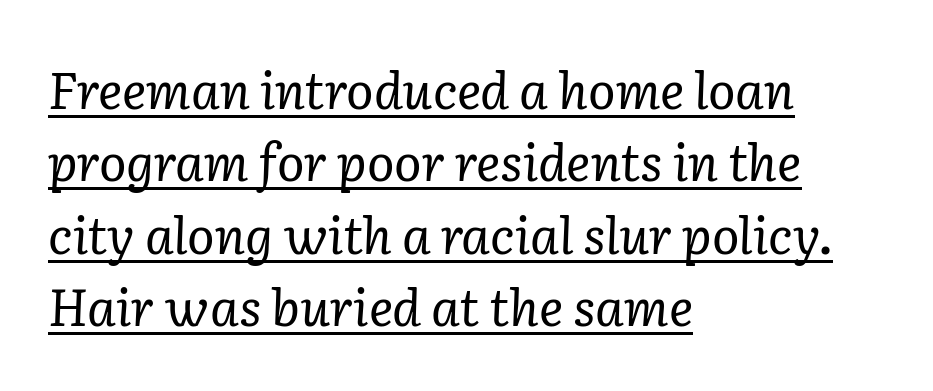
{"serif": "yes", "italic": "yes", "lean": "right", "slant_degrees": 2, "bold": "no", "weight": "regular", "width": "normal", "stroke_contrast": "low", "x_height": "medium", "monospaced": "no", "underline": "yes", "align": "left", "line_spacing": "normal", "line_spacing_ratio": 1.42, "letter_spacing": "normal", "letter_spacing_em": 0.0, "glyph_px": 51}
